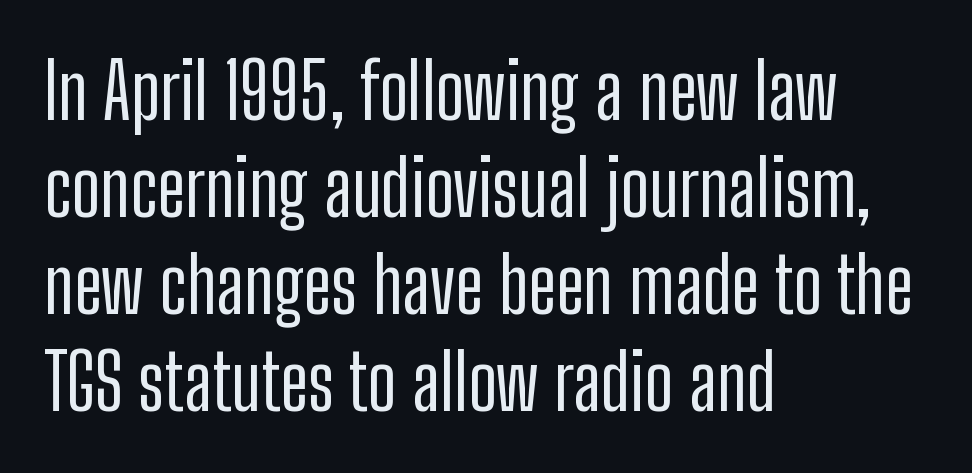
The image shows 77 px condensed sans-serif type, upright; set left-aligned, normal line spacing (1.26x), normal letter spacing, not underlined; low stroke contrast and a medium x-height.
